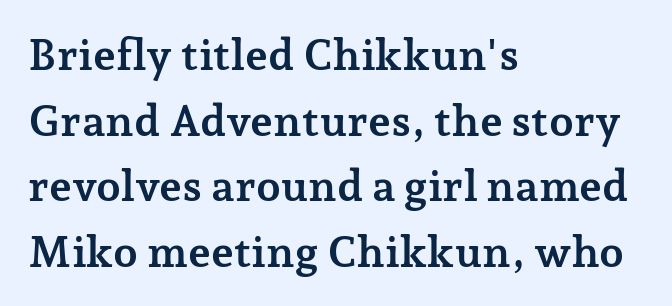
Q: Is the text bold? A: Yes.
Q: Is the text italic (slanted)? A: No, it is upright.
Q: Is the typeface a serif or a sans-serif typeface? A: Serif.
Q: Is the text underlined? A: No.
Q: How is the paragraph aligned? A: Left-aligned.
Q: Is the spacing between letters normal or unusually wide? A: Normal.
Q: Is the spacing between lines tight, normal or loose? A: Normal.
Q: Width (condensed, normal, or wide)? A: Normal.
Q: Stroke contrast? A: Low.
Q: x-height? A: Medium.
Q: Monospaced? A: No.
